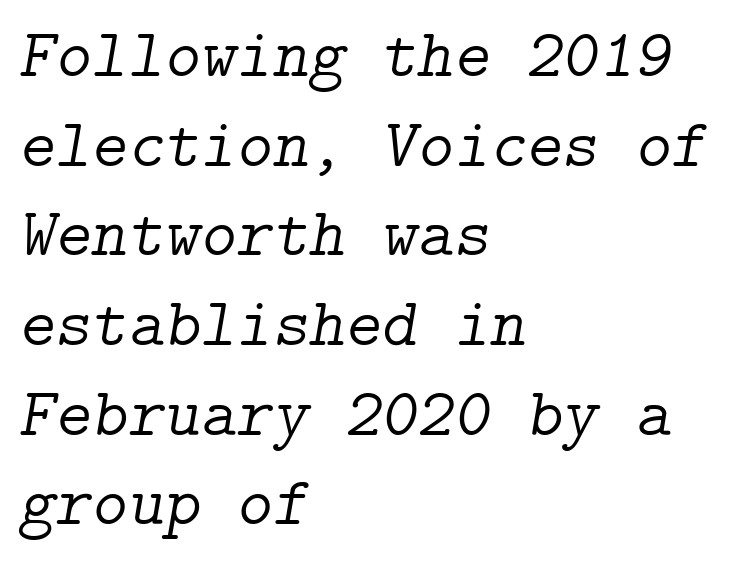
The image shows 69 px light serif type, italic (leaning right); set left-aligned, normal line spacing (1.3x), normal letter spacing, not underlined; low stroke contrast and a medium x-height.
